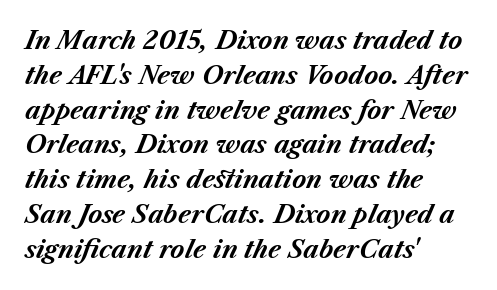
{"italic": "yes", "lean": "right", "slant_degrees": 23, "bold": "yes", "underline": "no", "align": "left", "line_spacing": "normal", "line_spacing_ratio": 1.45, "letter_spacing": "normal", "letter_spacing_em": 0.0, "glyph_px": 24}
